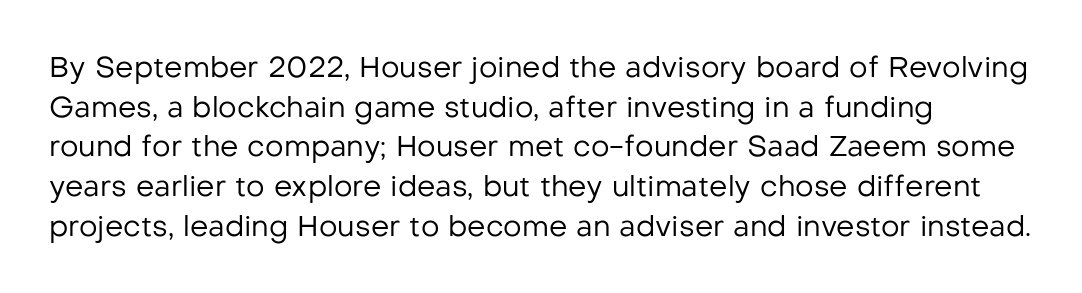
Look at the bottom of the vertical strokes: they stop flat, with no serifs. The letterforms sit shoulder to shoulder at normal distance. A classic flush-left, rag-right setting is used for this passage. Any mark beneath the type? The region is blank. Evenly set lines give the paragraph a standard silhouette.
